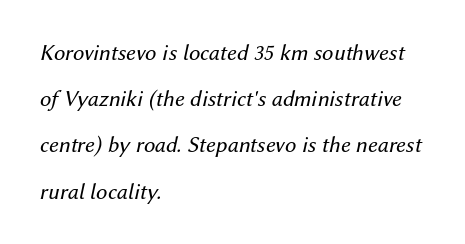
The image shows 23 px text type, italic (leaning right); set left-aligned, loose line spacing (2.01x), normal letter spacing, not underlined.
